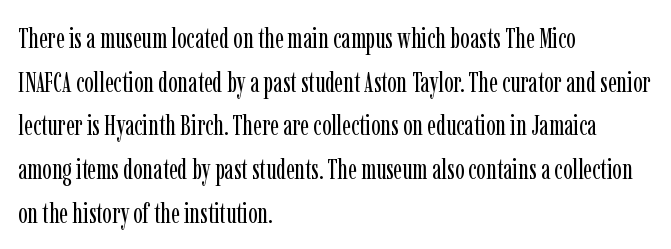
The image shows 28 px regular-weight, condensed serif type, upright; set left-aligned, normal line spacing (1.56x), normal letter spacing, not underlined; low stroke contrast and a medium x-height.
